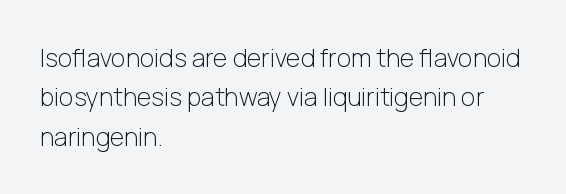
This block has exactly the height ordinary leading produces. Heft: none added — not bold. The face used here is rendered with its standard letterfit. Horizontally, the lines are justified to the leading edge only.
